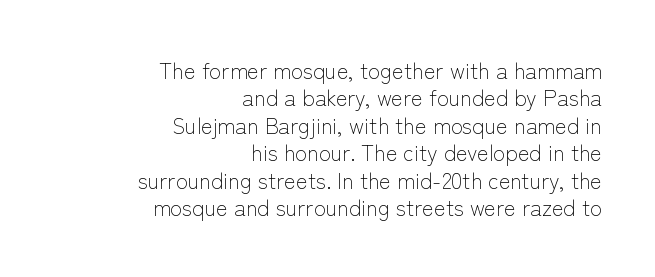
Q: Is the text bold? A: No.
Q: Is the text italic (slanted)? A: No, it is upright.
Q: Is the text underlined? A: No.
Q: How is the paragraph aligned? A: Right-aligned.
Q: Is the spacing between letters normal or unusually wide? A: Normal.
Q: Is the spacing between lines tight, normal or loose? A: Normal.
